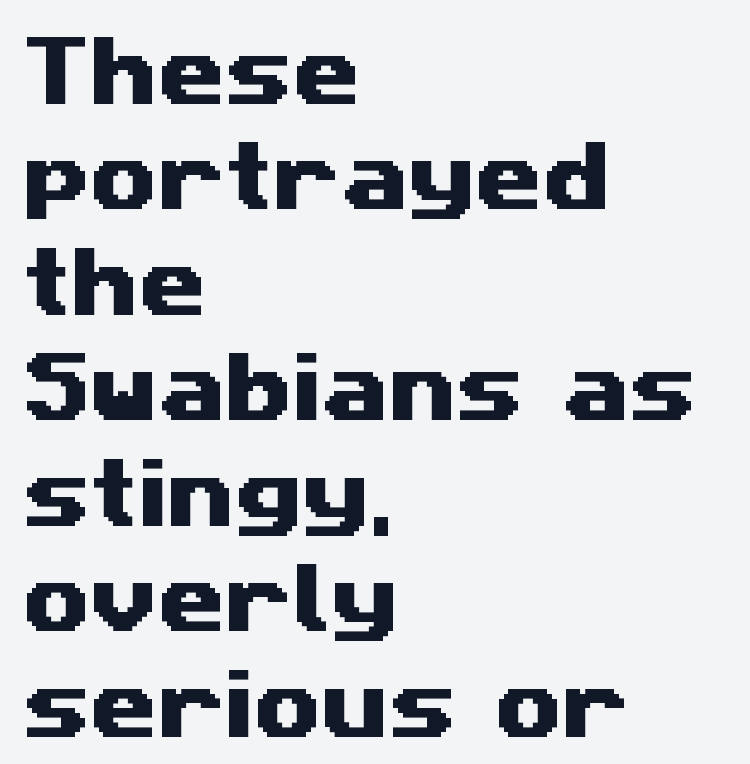
The image shows 77 px wide sans-serif type; set left-aligned, normal line spacing (1.37x), normal letter spacing, not underlined; medium stroke contrast and a medium x-height.
